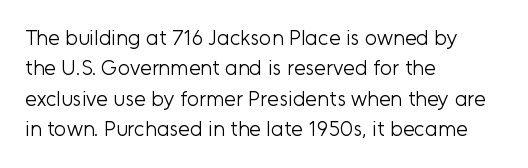
{"italic": "no", "bold": "no", "underline": "no", "align": "left", "line_spacing": "normal", "line_spacing_ratio": 1.45, "letter_spacing": "normal", "letter_spacing_em": 0.0, "glyph_px": 21}
